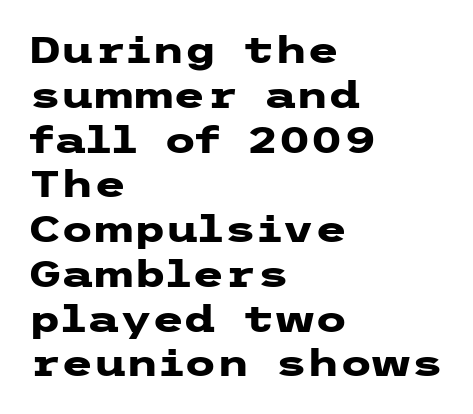
Students, this is bold: see how much ink each stroke carries. The tracking reads as untouched default to a designer's eye. Italic: no, the glyphs are upright roman. Nothing sits at the stroke ends, so this counts as sans-serif.
